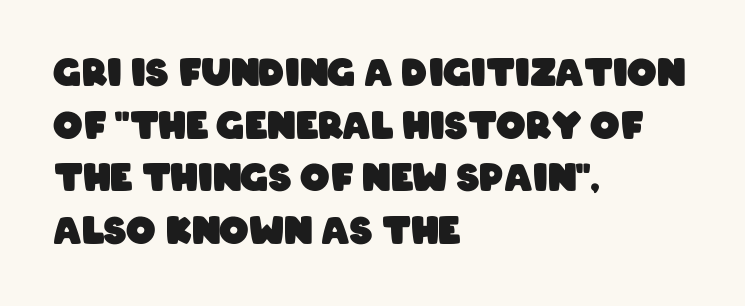
I'd describe the lettering as bold — thick and assertive. The strip under each line holds only bare page. The setting favours the left margin, as ordinary paragraphs usually do. The gaps between neighbouring characters are ordinary and unremarkable. Unlike a traditional serif, this face leaves its strokes unadorned. You could not count columns in this text — the font is proportionally spaced.
